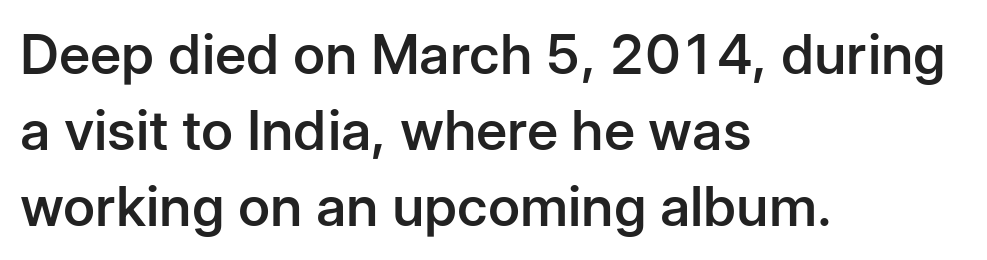
Q: Is the text bold? A: Semi-bold.
Q: Is the text italic (slanted)? A: No, it is upright.
Q: Is the typeface a serif or a sans-serif typeface? A: Sans-serif.
Q: Is the text underlined? A: No.
Q: How is the paragraph aligned? A: Left-aligned.
Q: Is the spacing between letters normal or unusually wide? A: Normal.
Q: Is the spacing between lines tight, normal or loose? A: Normal.
Q: Width (condensed, normal, or wide)? A: Normal.
Q: Stroke contrast? A: Low.
Q: x-height? A: Medium.
Q: Monospaced? A: No.
